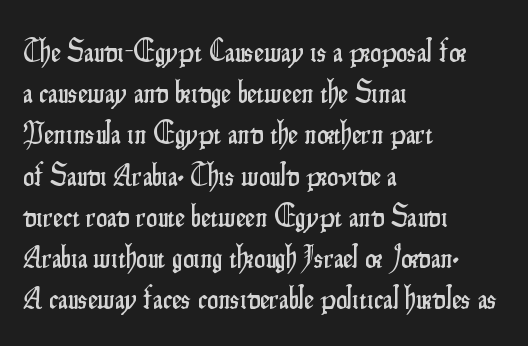
Q: Is the text italic (slanted)? A: No, it is upright.
Q: Is the typeface a serif or a sans-serif typeface? A: Sans-serif.
Q: Is the text underlined? A: No.
Q: How is the paragraph aligned? A: Left-aligned.
Q: Is the spacing between letters normal or unusually wide? A: Normal.
Q: Is the spacing between lines tight, normal or loose? A: Normal.
Q: Width (condensed, normal, or wide)? A: Condensed.
Q: Stroke contrast? A: Low.
Q: x-height? A: Small.
Q: Monospaced? A: No.
